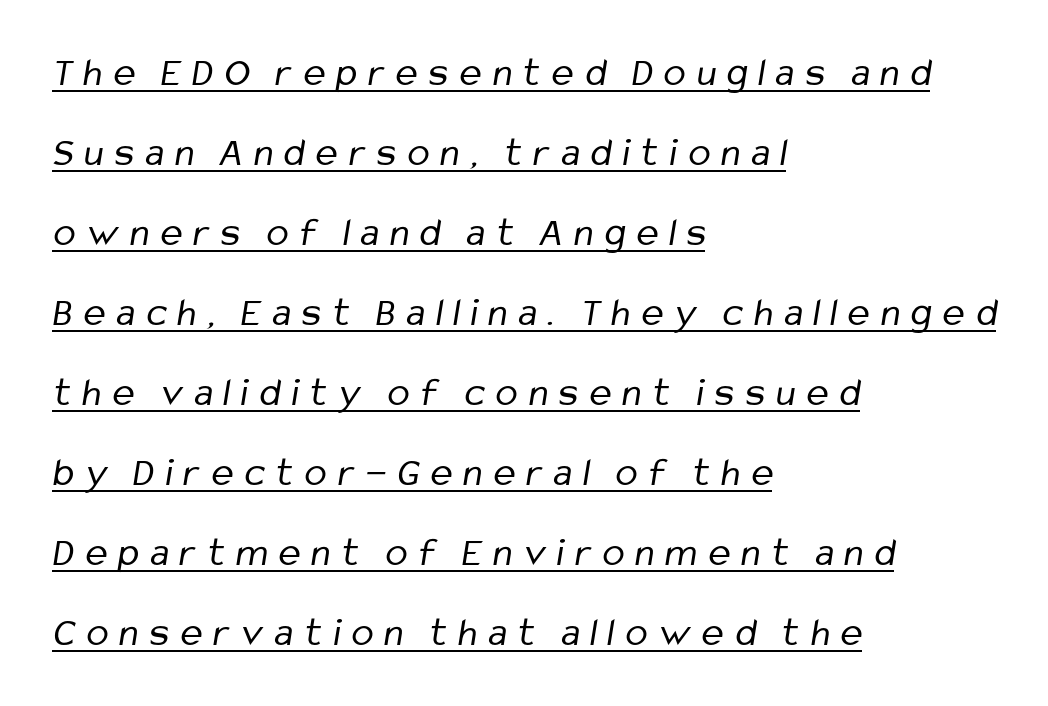
{"serif": "no", "bold": "no", "weight": "regular", "width": "condensed", "stroke_contrast": "low", "x_height": "medium", "monospaced": "no", "underline": "yes", "align": "left", "line_spacing": "loose", "line_spacing_ratio": 1.95, "letter_spacing": "wide", "letter_spacing_em": 0.27, "glyph_px": 41}
